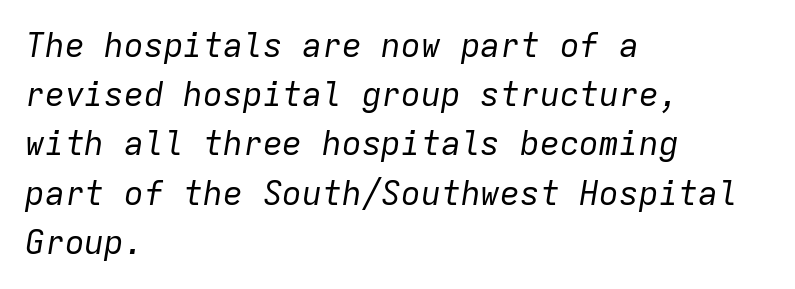
Q: Is the text bold? A: No.
Q: Is the text italic (slanted)? A: Yes, it leans right by about 9 degrees.
Q: Is the text underlined? A: No.
Q: How is the paragraph aligned? A: Left-aligned.
Q: Is the spacing between letters normal or unusually wide? A: Normal.
Q: Is the spacing between lines tight, normal or loose? A: Normal.
Q: Width (condensed, normal, or wide)? A: Normal.
Q: Stroke contrast? A: Low.
Q: x-height? A: Medium.
Q: Monospaced? A: Yes.
